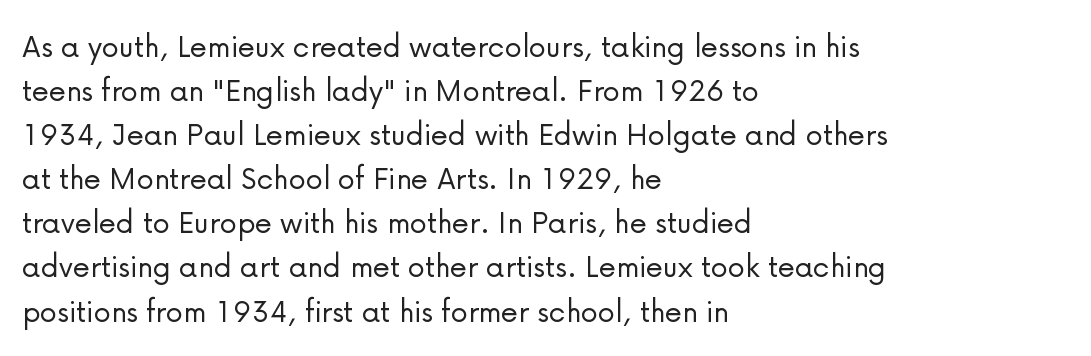
The image shows 35 px light sans-serif type, upright; set left-aligned, normal line spacing (1.26x), normal letter spacing, not underlined; low stroke contrast and a medium x-height.
